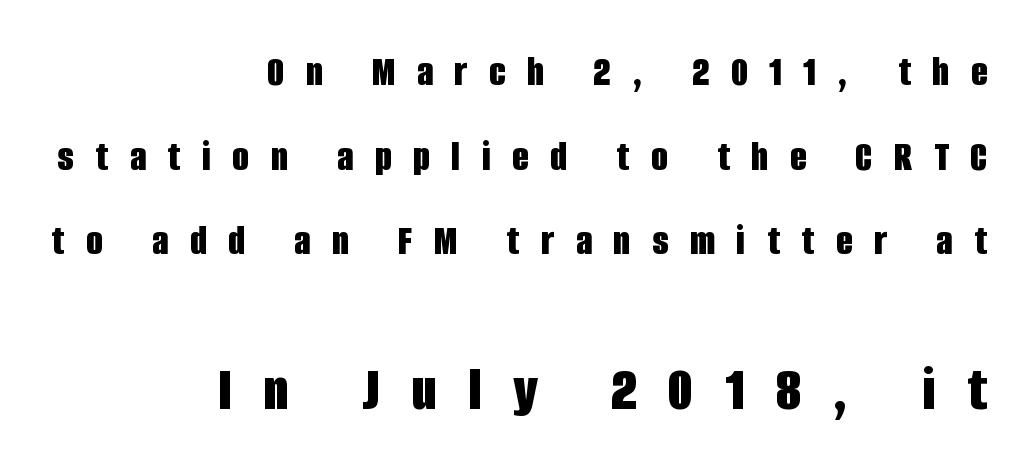
{"serif": "no", "italic": "no", "bold": "yes", "weight": "bold", "width": "condensed", "stroke_contrast": "low", "x_height": "large", "monospaced": "no", "underline": "no", "align": "right", "line_spacing": "loose", "line_spacing_ratio": 1.97, "letter_spacing": "wide", "letter_spacing_em": 0.5, "larger_block": "second", "size_ratio": 1.49, "glyph_px": 64}
